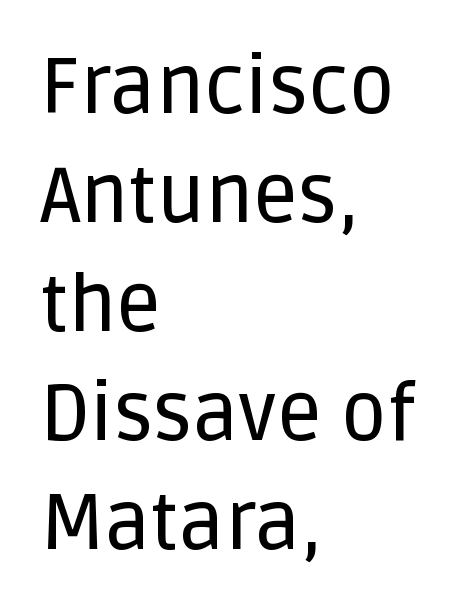
Q: Is the text italic (slanted)? A: No, it is upright.
Q: Is the typeface a serif or a sans-serif typeface? A: Sans-serif.
Q: Is the text underlined? A: No.
Q: How is the paragraph aligned? A: Left-aligned.
Q: Is the spacing between letters normal or unusually wide? A: Normal.
Q: Is the spacing between lines tight, normal or loose? A: Normal.
Q: Width (condensed, normal, or wide)? A: Normal.
Q: Stroke contrast? A: Low.
Q: x-height? A: Large.
Q: Monospaced? A: No.
